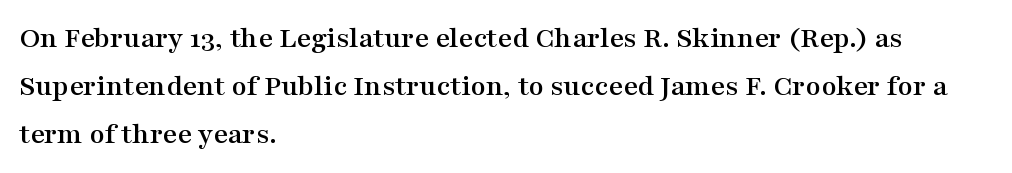
Note the varied advance widths — an 'i' is clearly narrower than an 'm'. Beneath every word, the page is bare. Are there feet on the stems? There are — it's a serif. Line spacing here is normal. No italicization has been applied; the sample stays upright.
